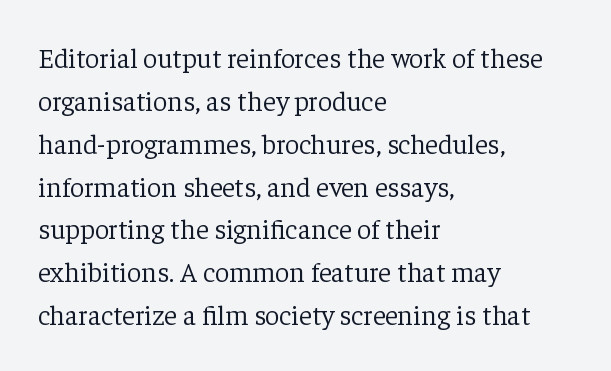
{"serif": "yes", "italic": "no", "bold": "no", "weight": "light", "width": "normal", "stroke_contrast": "low", "x_height": "medium", "monospaced": "no", "underline": "no", "align": "left", "line_spacing": "normal", "line_spacing_ratio": 1.53, "letter_spacing": "normal", "letter_spacing_em": 0.0, "glyph_px": 28}
